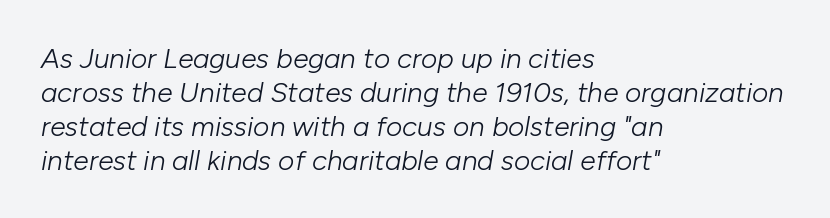
Think standard paragraph weight, or any step lighter than that. Is this a fixed-width face? No — the glyphs have proportional, varying widths. This sample is left-justified, so line endings fall wherever the words run out. Tracking value appears to be zero — textbook default spacing.
